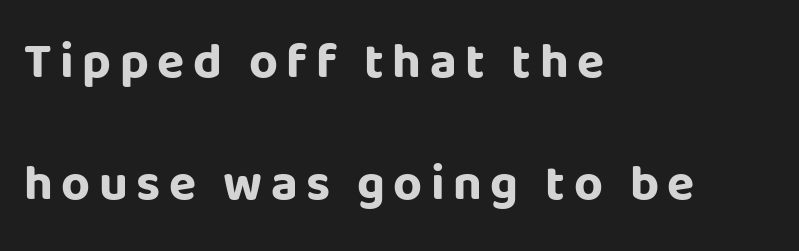
The image shows 50 px bold sans-serif type, upright; set left-aligned, loose line spacing (2.44x), not underlined; low stroke contrast and a large x-height.
